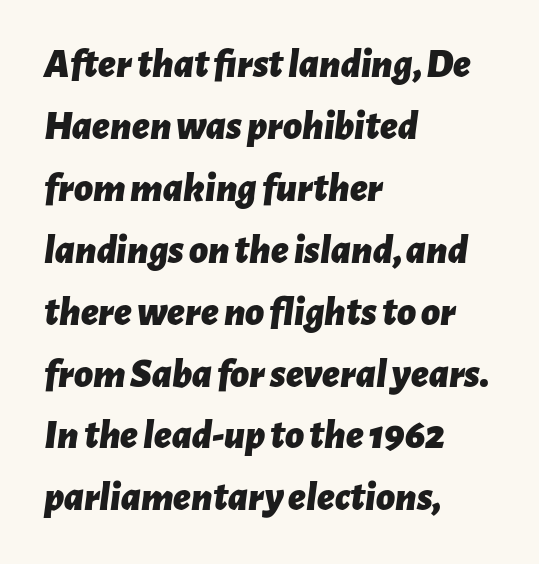
{"italic": "yes", "lean": "right", "slant_degrees": 7, "bold": "yes", "weight": "bold", "width": "normal", "stroke_contrast": "low", "x_height": "medium", "monospaced": "no", "underline": "no", "align": "left", "line_spacing": "normal", "line_spacing_ratio": 1.51, "letter_spacing": "normal", "letter_spacing_em": 0.0, "glyph_px": 41}
